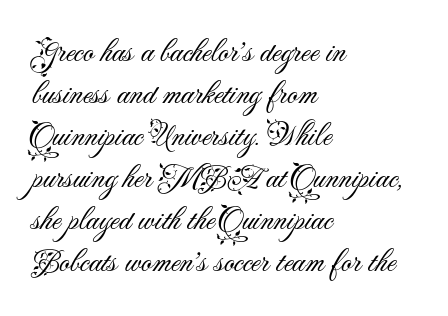
No word sits above an underline. Varying glyph widths throughout — classic text-font behaviour. The weight tops out at a normal text grade.
